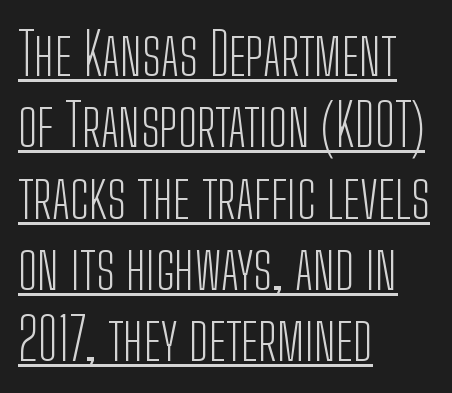
Q: Is the text bold? A: No.
Q: Is the text italic (slanted)? A: No, it is upright.
Q: Is the typeface a serif or a sans-serif typeface? A: Sans-serif.
Q: Is the text underlined? A: Yes.
Q: How is the paragraph aligned? A: Left-aligned.
Q: Is the spacing between letters normal or unusually wide? A: Normal.
Q: Width (condensed, normal, or wide)? A: Condensed.
Q: Stroke contrast? A: Low.
Q: x-height? A: Medium.
Q: Monospaced? A: No.
